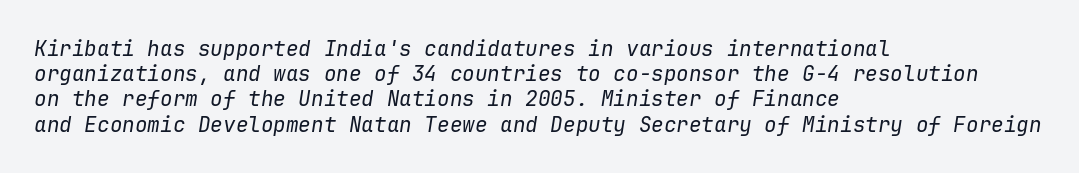
{"italic": "yes", "lean": "right", "slant_degrees": 9, "bold": "no", "underline": "no", "align": "left", "line_spacing_ratio": 1.2, "letter_spacing": "normal", "letter_spacing_em": 0.0, "glyph_px": 21}
